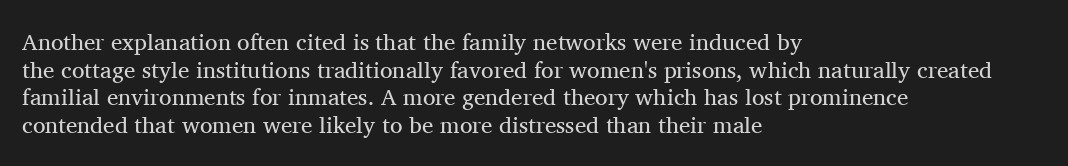
{"italic": "no", "bold": "no", "underline": "no", "align": "left", "line_spacing_ratio": 1.2, "letter_spacing": "normal", "letter_spacing_em": 0.0, "glyph_px": 23}
